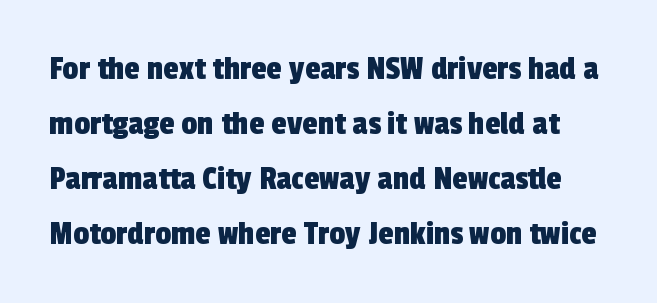
Q: Is the typeface a serif or a sans-serif typeface? A: Sans-serif.
Q: Is the text underlined? A: No.
Q: Is the spacing between letters normal or unusually wide? A: Normal.
Q: Is the spacing between lines tight, normal or loose? A: Normal.
Q: Width (condensed, normal, or wide)? A: Condensed.
Q: x-height? A: Medium.
Q: Monospaced? A: No.
